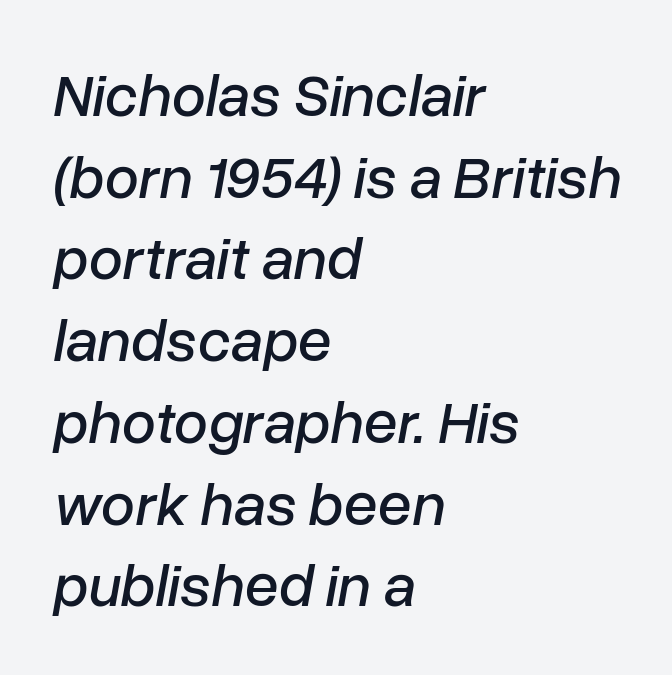
Decoration check: the copy has no underline. Look at the tracking — it's just the regular setting, nothing added. Where is the straight margin? On the left. Italic? Definitely — the glyphs are oblique. Each letter keeps its own natural width here, so spacing adapts to shape.
